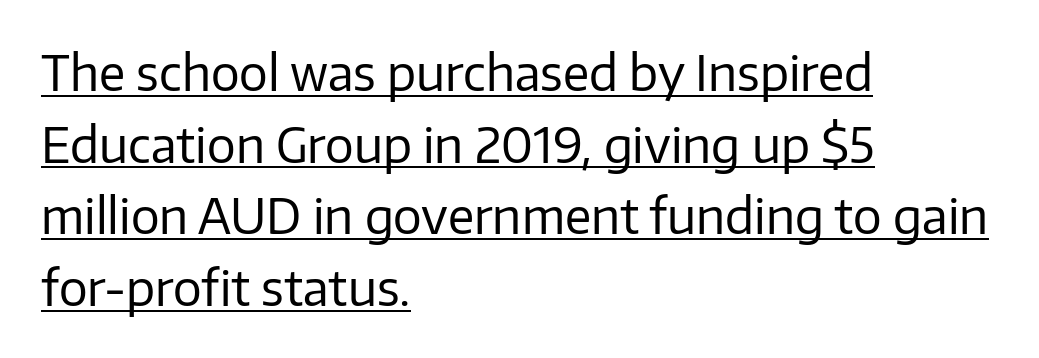
{"serif": "no", "italic": "no", "bold": "no", "weight": "regular", "width": "normal", "stroke_contrast": "low", "x_height": "medium", "monospaced": "no", "underline": "yes", "align": "left", "line_spacing": "normal", "line_spacing_ratio": 1.49, "letter_spacing": "normal", "letter_spacing_em": 0.0, "glyph_px": 48}
